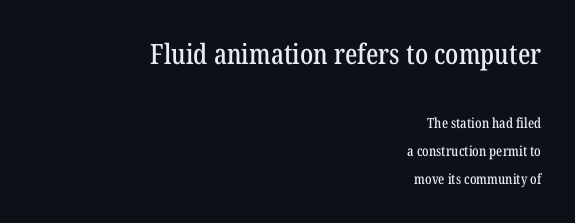
{"serif": "yes", "italic": "no", "width": "condensed", "stroke_contrast": "low", "x_height": "medium", "monospaced": "no", "underline": "no", "align": "right", "line_spacing": "loose", "line_spacing_ratio": 2.01, "letter_spacing": "normal", "letter_spacing_em": 0.0, "larger_block": "first", "size_ratio": 2.0, "glyph_px": 28}
